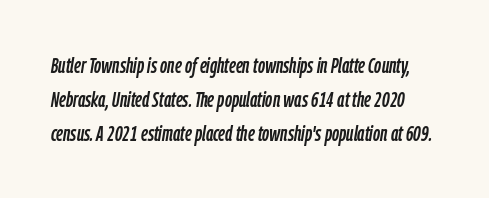
The image shows 22 px text type, italic (leaning right); set normal line spacing (1.55x), normal letter spacing, not underlined.
